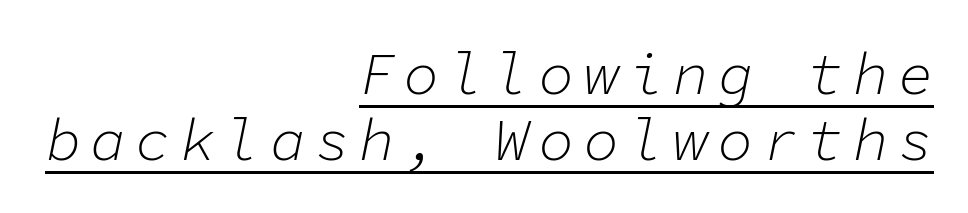
The image shows 59 px light type, italic (leaning right), monospaced; set right-aligned, tight line spacing (1.12x), underlined; low stroke contrast and a medium x-height.
